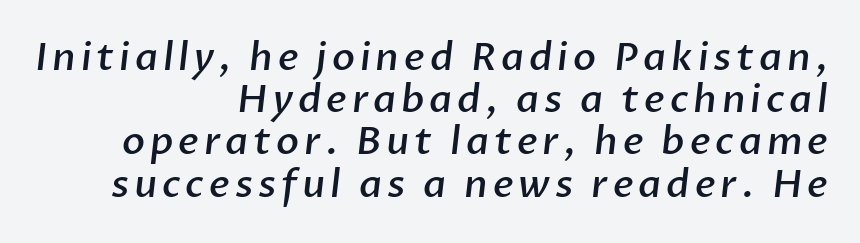
Each letter keeps its own natural width here, so spacing adapts to shape. Horizontal alignment here is rightward, an uncommon choice for prose. Baseline-to-baseline distance is barely more than the letter height. The typeface chosen for these lines omits serifs. The area under the type is left untouched.
